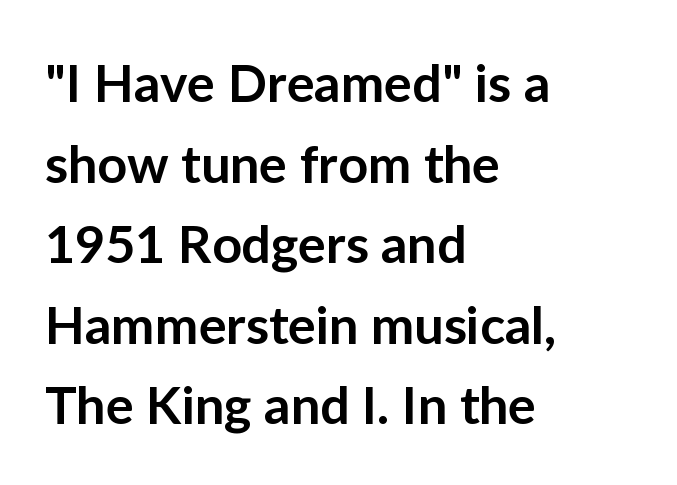
{"serif": "no", "italic": "no", "bold": "semi", "weight": "semibold", "width": "normal", "stroke_contrast": "low", "x_height": "medium", "monospaced": "no", "underline": "no", "align": "left", "line_spacing": "normal", "line_spacing_ratio": 1.55, "letter_spacing": "normal", "letter_spacing_em": 0.0, "glyph_px": 52}
